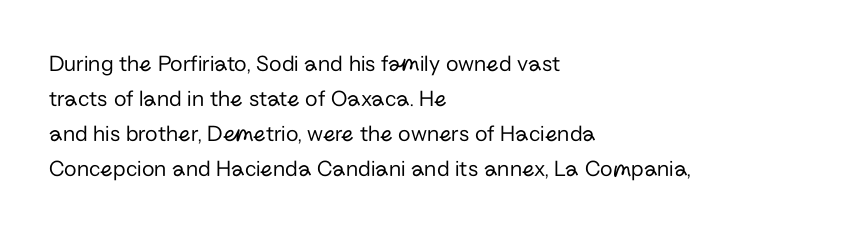
Q: Is the text bold? A: No.
Q: Is the text italic (slanted)? A: No, it is upright.
Q: Is the text underlined? A: No.
Q: How is the paragraph aligned? A: Left-aligned.
Q: Is the spacing between letters normal or unusually wide? A: Normal.
Q: Is the spacing between lines tight, normal or loose? A: Normal.
